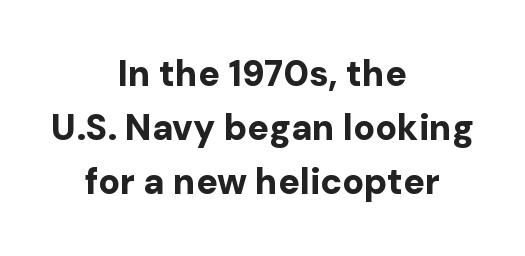
The image shows 36 px bold sans-serif type, upright; set centered, normal line spacing (1.5x), normal letter spacing, not underlined; low stroke contrast and a medium x-height.
